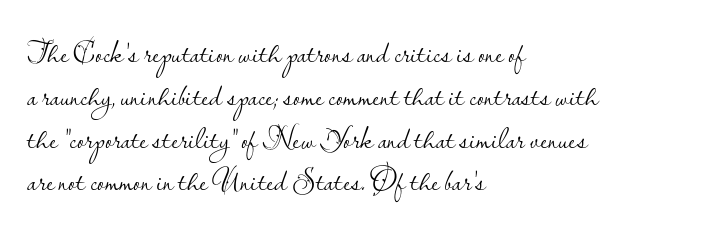
Quick note: underline off. Looks like regular typesetting: each glyph gets only the width it needs. The lines sit at an ordinary, default distance from one another.
